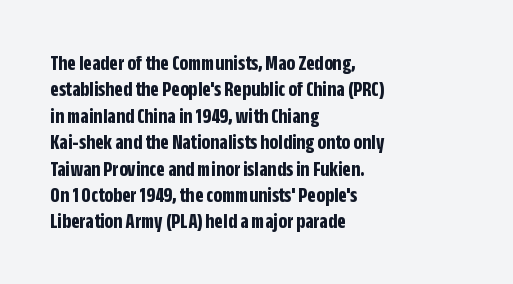
Stroke thickness is high; the sample reads as a true bold. Underline: absent. The horizontal fit of the characters is conventional and even. Do the letters lean? They stand straight. Horizontal alignment here is leftward, the default for most running prose.
